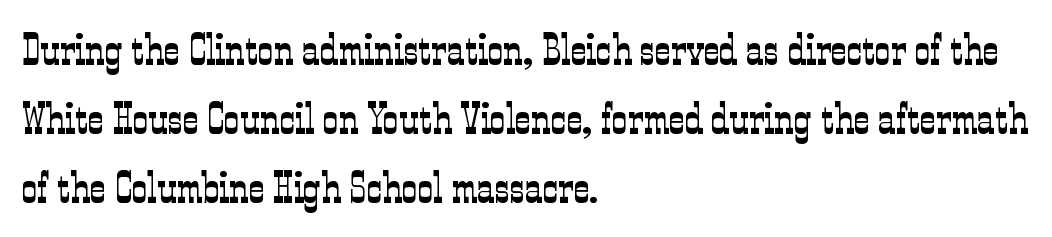
{"serif": "yes", "italic": "no", "bold": "no", "weight": "light", "width": "condensed", "stroke_contrast": "low", "x_height": "medium", "monospaced": "no", "underline": "no", "align": "left", "line_spacing": "normal", "line_spacing_ratio": 1.57, "letter_spacing": "normal", "letter_spacing_em": 0.0, "glyph_px": 44}
